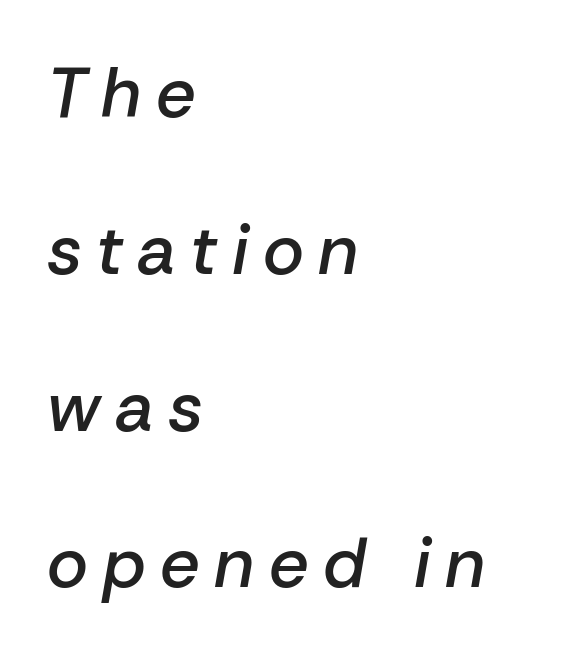
Q: Is the text bold? A: Semi-bold.
Q: Is the text italic (slanted)? A: Yes, it leans right by about 10 degrees.
Q: Is the text underlined? A: No.
Q: How is the paragraph aligned? A: Left-aligned.
Q: Is the spacing between letters normal or unusually wide? A: Unusually wide.
Q: Is the spacing between lines tight, normal or loose? A: Loose.
Q: Width (condensed, normal, or wide)? A: Normal.
Q: Stroke contrast? A: Low.
Q: x-height? A: Medium.
Q: Monospaced? A: No.
